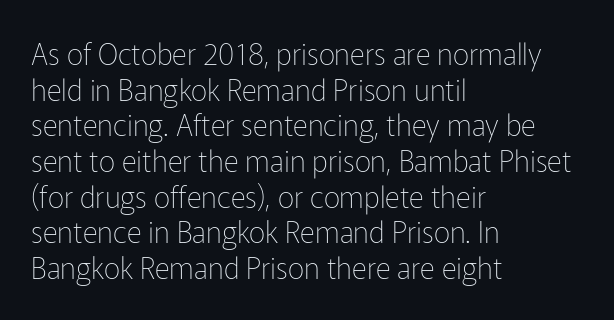
The image shows 29 px thin sans-serif type, upright; set left-aligned, line spacing 1.23x, normal letter spacing, not underlined; low stroke contrast and a medium x-height.
